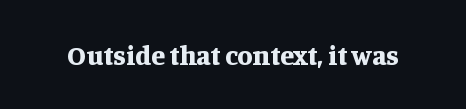
{"serif": "yes", "italic": "no", "bold": "yes", "weight": "bold", "width": "normal", "stroke_contrast": "medium", "x_height": "large", "monospaced": "no", "underline": "no", "letter_spacing": "normal", "letter_spacing_em": 0.0, "glyph_px": 28}
